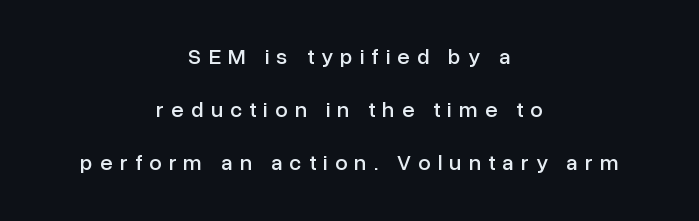
The image shows 22 px text type, upright; set centered, loose line spacing (2.42x), unusually wide letter spacing (+0.33 em), not underlined.
